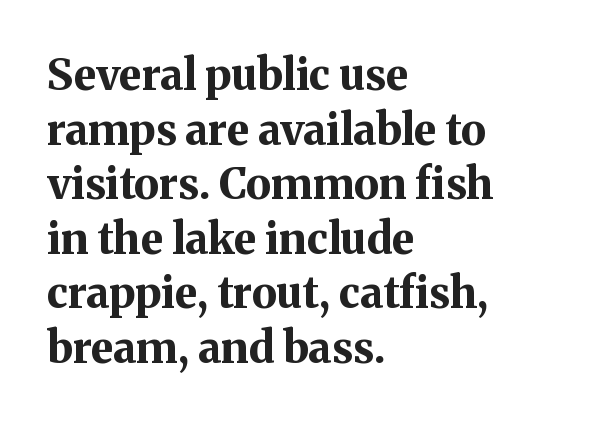
The image shows 43 px bold serif type, upright; set left-aligned, normal line spacing (1.27x), normal letter spacing, not underlined; medium stroke contrast and a medium x-height.
